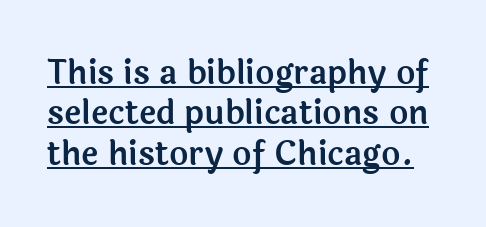
Q: Is the text italic (slanted)? A: No, it is upright.
Q: Is the typeface a serif or a sans-serif typeface? A: Sans-serif.
Q: Is the text underlined? A: Yes.
Q: Is the spacing between letters normal or unusually wide? A: Normal.
Q: Width (condensed, normal, or wide)? A: Normal.
Q: x-height? A: Medium.
Q: Monospaced? A: No.
